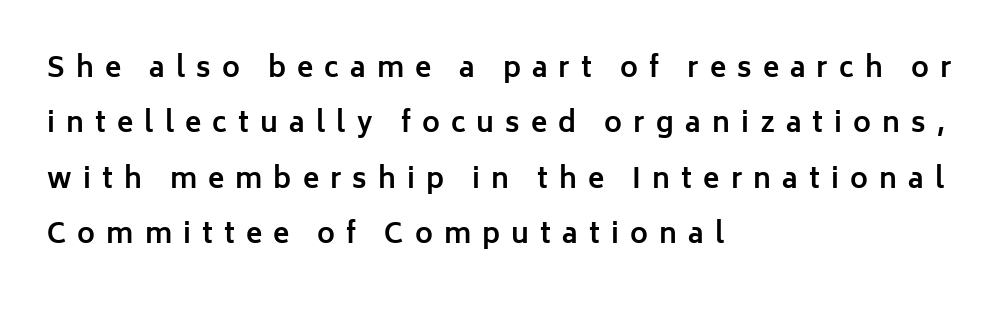
The passage is arranged the way most books set body copy — flush left. This rendering widens character spacing well past its baseline value. The passage shown stacks its lines with a broad gap. Bare-footed words on every line. Strokes here are thick enough to call this a true bold. The type sits square on the baseline with zero lean.
